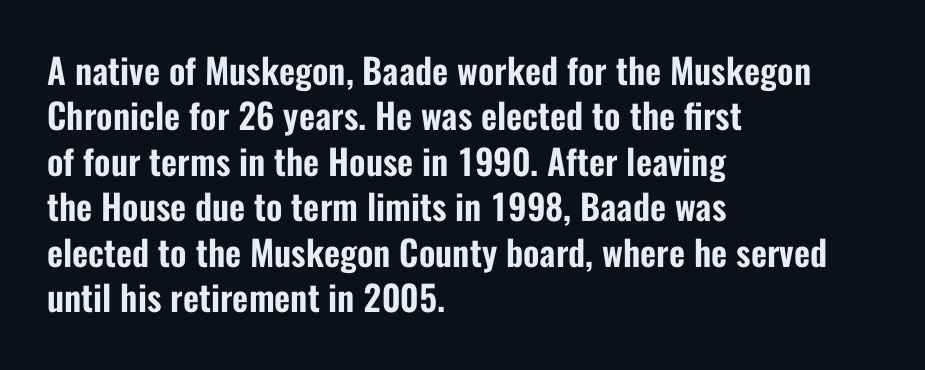
{"serif": "no", "italic": "no", "width": "condensed", "stroke_contrast": "low", "x_height": "medium", "monospaced": "no", "underline": "no", "align": "left", "line_spacing": "normal", "line_spacing_ratio": 1.3, "letter_spacing": "normal", "letter_spacing_em": 0.0, "glyph_px": 35}
